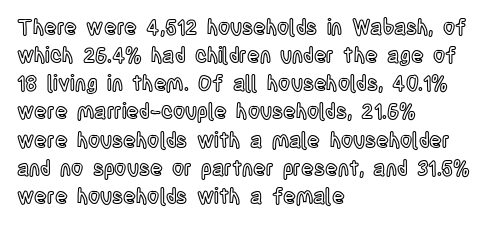
Q: Is the text italic (slanted)? A: No, it is upright.
Q: Is the text underlined? A: No.
Q: How is the paragraph aligned? A: Left-aligned.
Q: Is the spacing between letters normal or unusually wide? A: Normal.
Q: Is the spacing between lines tight, normal or loose? A: Normal.
